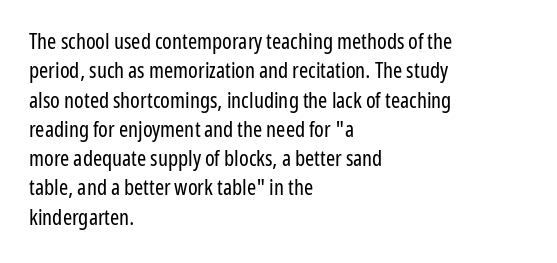
Caption: face not bold, strokes unweighted. Whoever set this chose a conventional vertical rhythm. This sample uses plain, unmodified letter spacing. The lettering stays uniformly vertical, giving the passage a roman look. Rule under the text: the space is simply empty.
